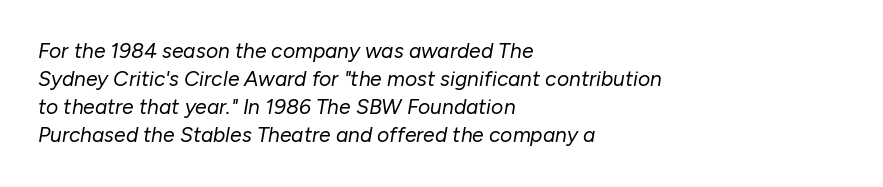
The image shows 21 px text type, italic (leaning right); set left-aligned, normal line spacing (1.34x), normal letter spacing, not underlined.
